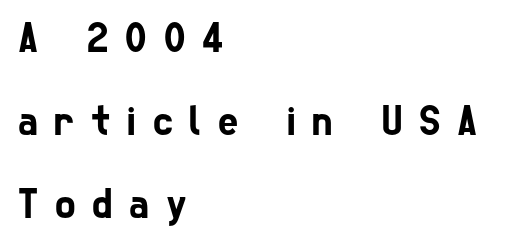
Q: Is the typeface a serif or a sans-serif typeface? A: Sans-serif.
Q: Is the text underlined? A: No.
Q: How is the paragraph aligned? A: Left-aligned.
Q: Is the spacing between letters normal or unusually wide? A: Unusually wide.
Q: Is the spacing between lines tight, normal or loose? A: Loose.
Q: Width (condensed, normal, or wide)? A: Condensed.
Q: Stroke contrast? A: Low.
Q: x-height? A: Medium.
Q: Monospaced? A: No.
